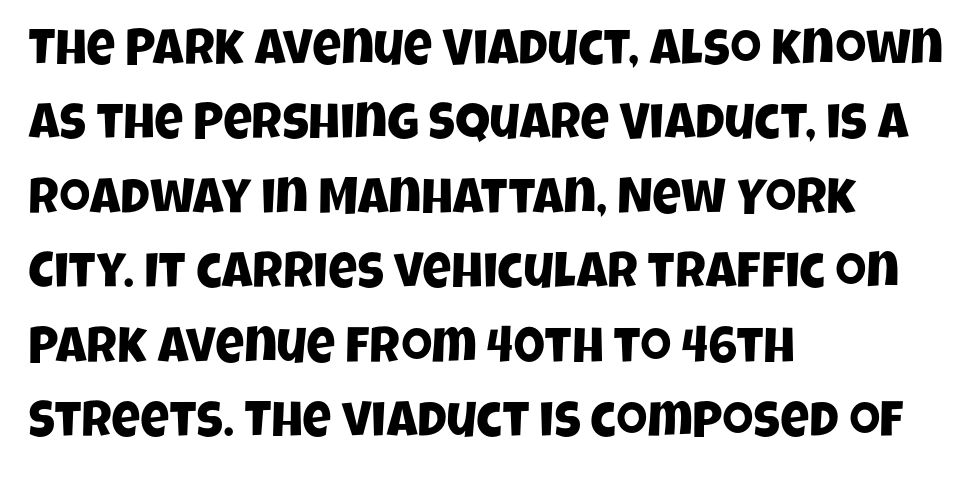
The image shows 50 px condensed sans-serif type; set left-aligned, normal line spacing (1.49x), normal letter spacing, not underlined; low stroke contrast and a large x-height.
